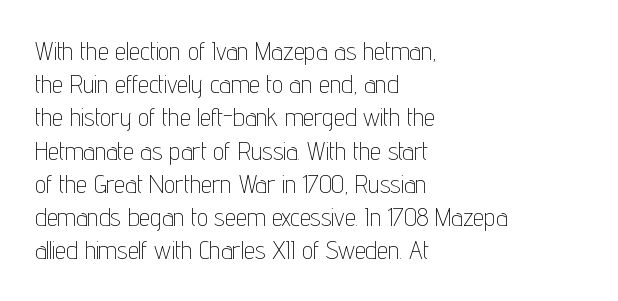
Q: Is the text bold? A: No.
Q: Is the text italic (slanted)? A: No, it is upright.
Q: Is the text underlined? A: No.
Q: How is the paragraph aligned? A: Left-aligned.
Q: Is the spacing between letters normal or unusually wide? A: Normal.
Q: Is the spacing between lines tight, normal or loose? A: Normal.
